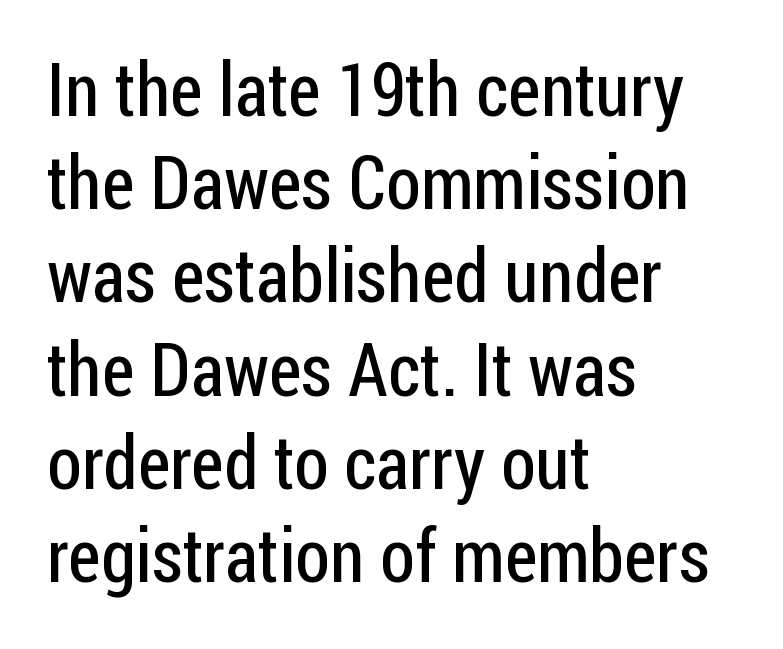
The image shows 74 px regular-weight, condensed sans-serif type, upright; set left-aligned, normal line spacing (1.26x), normal letter spacing, not underlined; low stroke contrast and a medium x-height.
